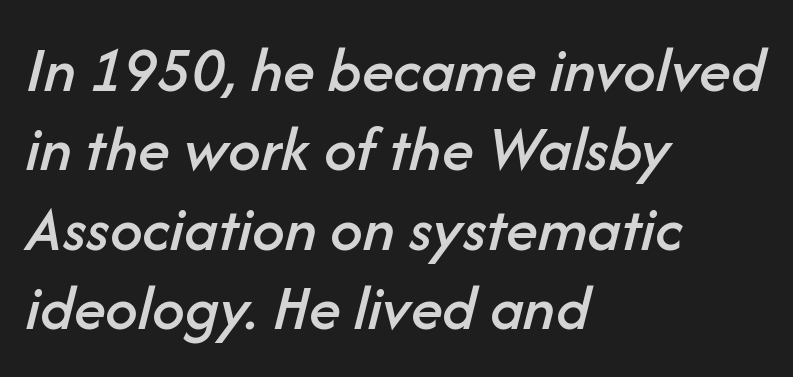
Glance below the letters and you will spot only blank space. One-word summary of the alignment: left. A typesetter would call this zero additional tracking. The letters advance in unequal steps, a hallmark of proportional type.
